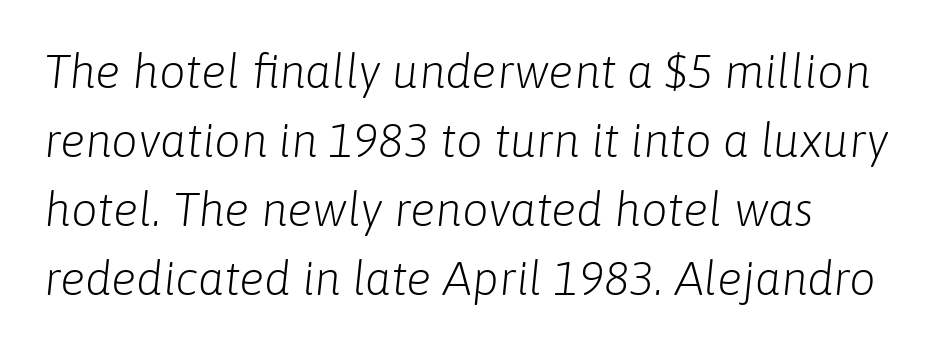
The image shows 47 px light type, italic (leaning right); set left-aligned, normal line spacing (1.47x), normal letter spacing, not underlined; low stroke contrast and a medium x-height.
